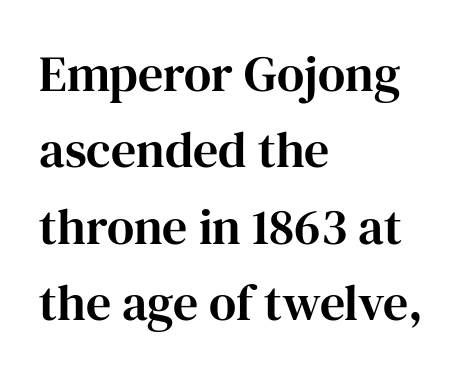
The image shows 50 px serif type, upright; set left-aligned, normal line spacing (1.53x), normal letter spacing, not underlined; high stroke contrast and a medium x-height.
